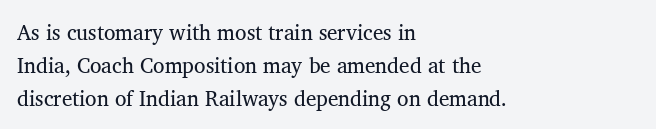
The image shows 21 px text type, upright; set left-aligned, normal line spacing (1.57x), normal letter spacing, not underlined.
